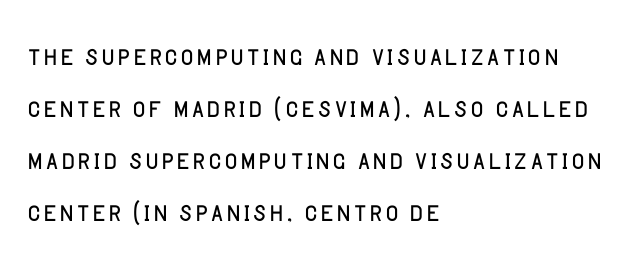
{"serif": "no", "italic": "no", "bold": "no", "weight": "light", "width": "normal", "stroke_contrast": "low", "x_height": "large", "monospaced": "no", "underline": "no", "align": "left", "line_spacing": "normal", "line_spacing_ratio": 1.49, "letter_spacing": "normal", "letter_spacing_em": 0.0, "glyph_px": 35}
